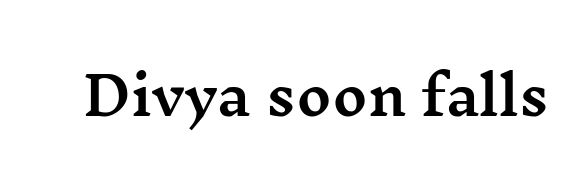
Here the designer chose a conventional face with non-uniform glyph widths. No word sits above an underline. Honestly, the letter spacing is just normal — you wouldn't notice it. Regarding serifs, this sample has them. The axis of the letterforms is exactly vertical.
